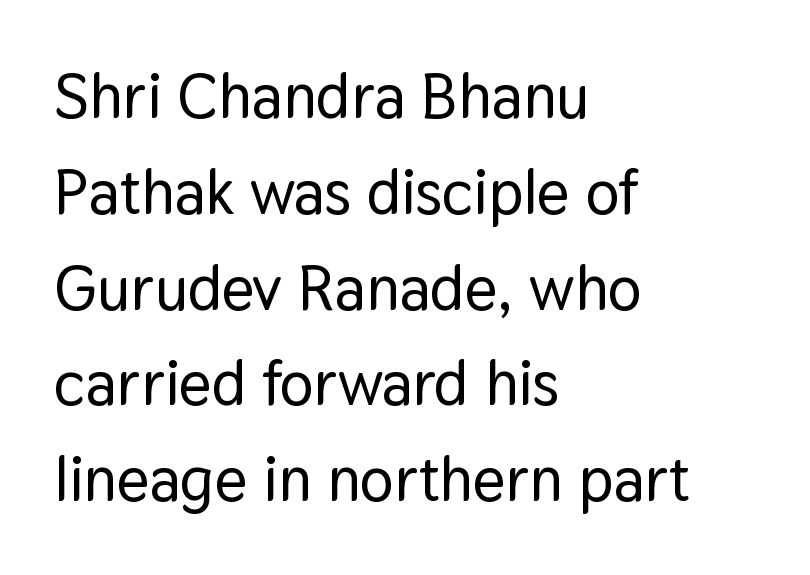
Q: Is the text italic (slanted)? A: No, it is upright.
Q: Is the typeface a serif or a sans-serif typeface? A: Sans-serif.
Q: Is the text underlined? A: No.
Q: How is the paragraph aligned? A: Left-aligned.
Q: Is the spacing between letters normal or unusually wide? A: Normal.
Q: Is the spacing between lines tight, normal or loose? A: Normal.
Q: Width (condensed, normal, or wide)? A: Normal.
Q: Stroke contrast? A: Low.
Q: x-height? A: Medium.
Q: Monospaced? A: No.
